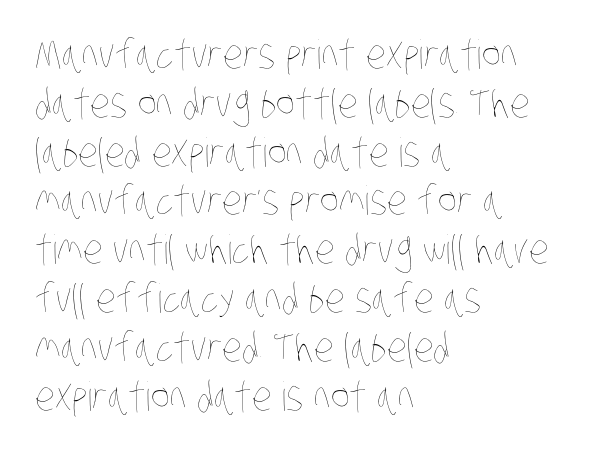
Character widths vary here, with narrow letters taking less room than wide ones. Honestly, there is no underline to notice here at all. Weight: in the light-to-regular range. These lines stack with their left ends in a neat column. Tracking value appears to be zero — textbook default spacing.
